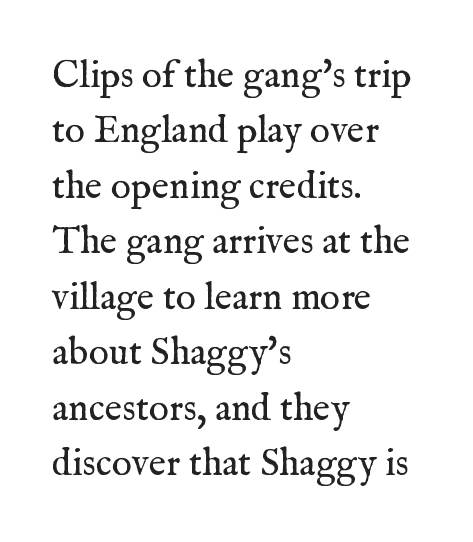
Q: Is the text bold? A: No.
Q: Is the text italic (slanted)? A: No, it is upright.
Q: Is the typeface a serif or a sans-serif typeface? A: Serif.
Q: Is the text underlined? A: No.
Q: How is the paragraph aligned? A: Left-aligned.
Q: Is the spacing between letters normal or unusually wide? A: Normal.
Q: Is the spacing between lines tight, normal or loose? A: Normal.
Q: Width (condensed, normal, or wide)? A: Normal.
Q: Stroke contrast? A: Medium.
Q: x-height? A: Medium.
Q: Monospaced? A: No.
